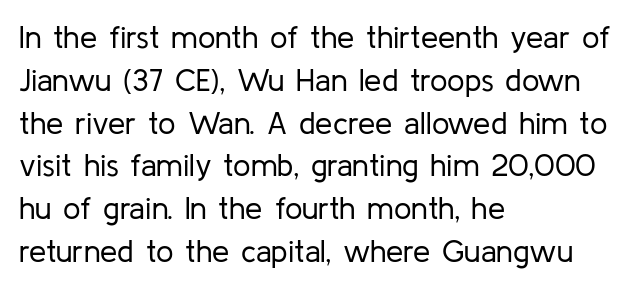
The image shows 31 px regular-weight sans-serif type, upright; set left-aligned, normal line spacing (1.38x), normal letter spacing, not underlined; low stroke contrast and a medium x-height.
